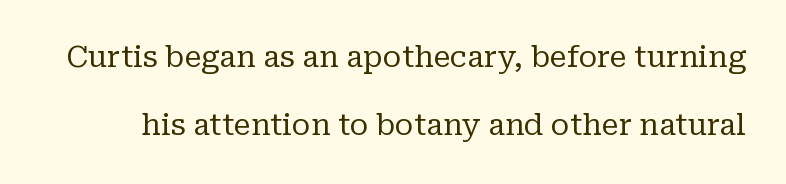
{"serif": "yes", "italic": "no", "bold": "no", "weight": "regular", "width": "normal", "stroke_contrast": "low", "x_height": "medium", "monospaced": "no", "underline": "no", "line_spacing": "loose", "line_spacing_ratio": 2.36, "letter_spacing": "normal", "letter_spacing_em": 0.0, "glyph_px": 29}
